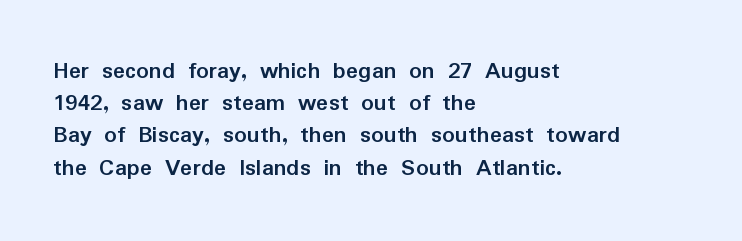
Q: Is the text bold? A: Yes.
Q: Is the text italic (slanted)? A: No, it is upright.
Q: Is the text underlined? A: No.
Q: How is the paragraph aligned? A: Left-aligned.
Q: Is the spacing between letters normal or unusually wide? A: Normal.
Q: Is the spacing between lines tight, normal or loose? A: Normal.
